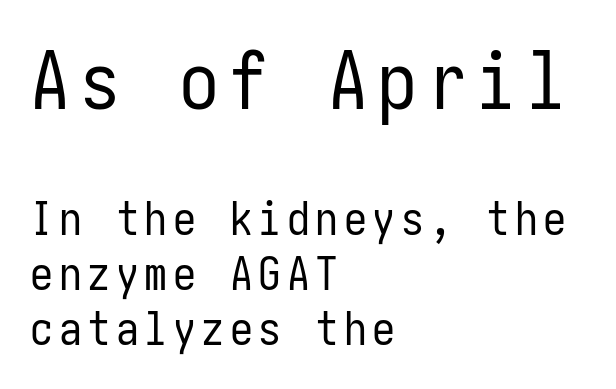
{"serif": "no", "italic": "no", "bold": "no", "weight": "regular", "width": "condensed", "stroke_contrast": "low", "x_height": "medium", "underline": "no", "align": "left", "line_spacing_ratio": 1.2, "larger_block": "first", "size_ratio": 1.74, "glyph_px": 80}
